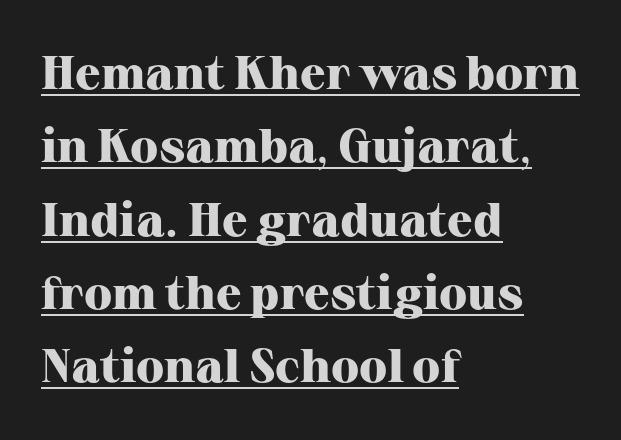
The image shows 47 px heavy serif type, upright; set left-aligned, normal line spacing (1.56x), normal letter spacing, underlined; high stroke contrast and a medium x-height.
